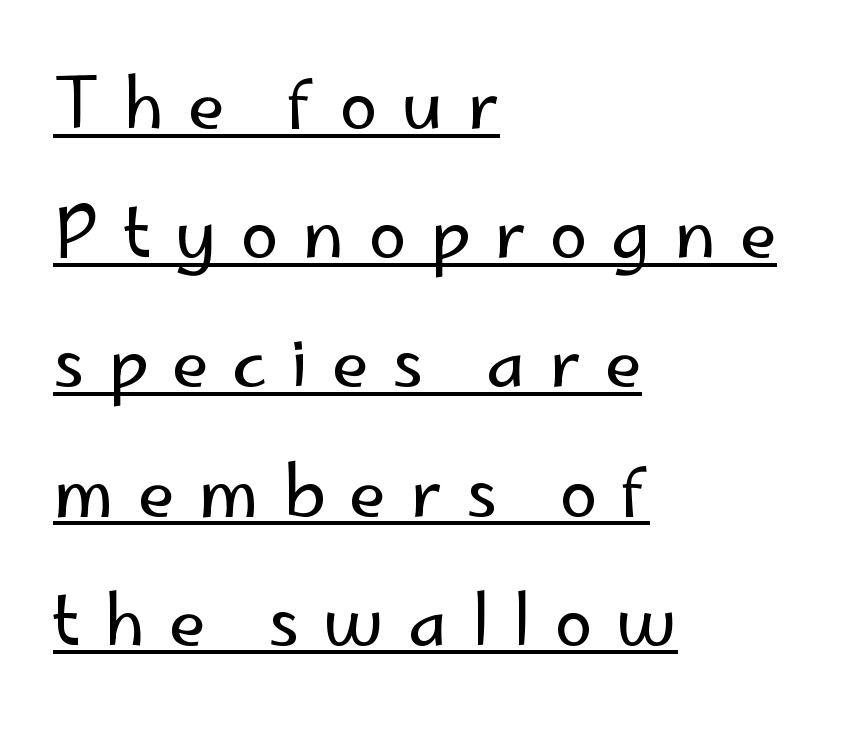
The image shows 68 px regular-weight sans-serif type, upright; set left-aligned, loose line spacing (1.9x), unusually wide letter spacing (+0.35 em), underlined; low stroke contrast and a small x-height.
